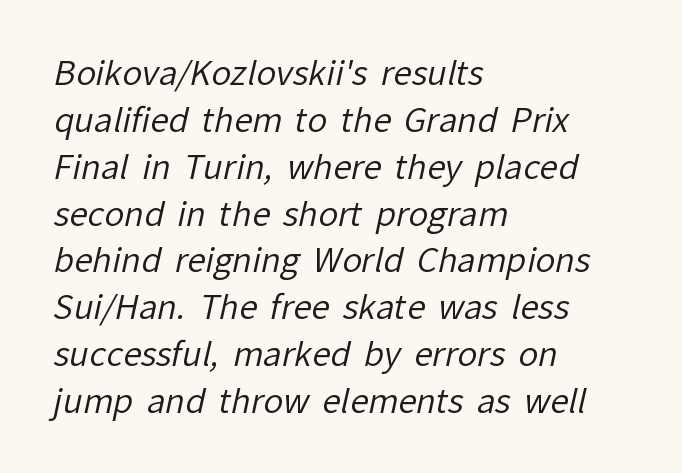
Notice how descenders clear the ascenders below comfortably — that's standard leading. The passage shown is typeset with a sans-serif family. The weight would be labelled regular, book, light, or lighter still. The letters advance in unequal steps, a hallmark of proportional type. A clean baseline with only descenders dipping below it.
